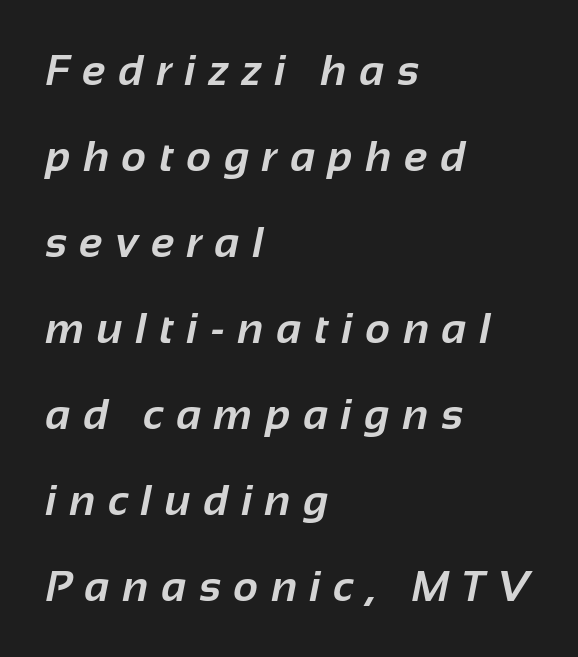
The image shows 43 px bold sans-serif type; set left-aligned, loose line spacing (2.0x), unusually wide letter spacing (+0.3 em), not underlined; low stroke contrast and a medium x-height.
